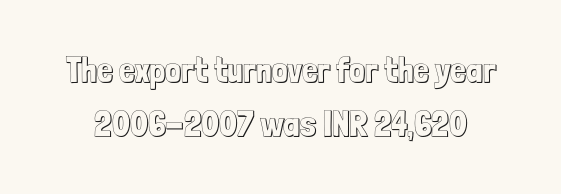
{"italic": "no", "width": "condensed", "x_height": "medium", "monospaced": "no", "underline": "no", "line_spacing": "normal", "line_spacing_ratio": 1.55, "letter_spacing": "normal", "letter_spacing_em": 0.0, "glyph_px": 35}
